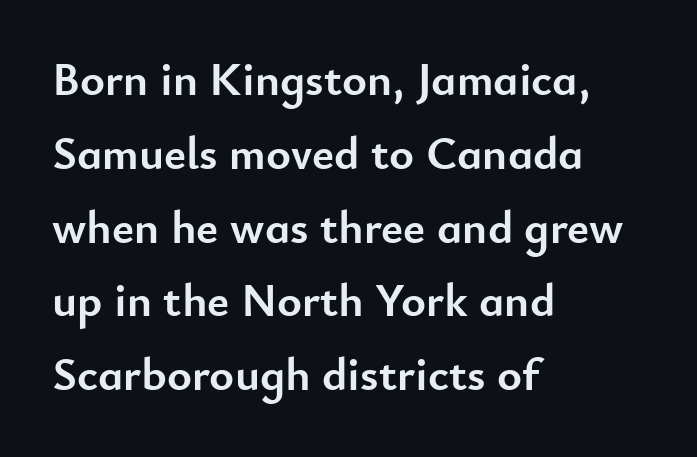
Compared with typical body copy, the letter spacing here is the same. The face used here is proportionally spaced, like ordinary book or web type. The typography opts for an upright posture over an oblique one. Casual observation: everything's shoved over to the left.
